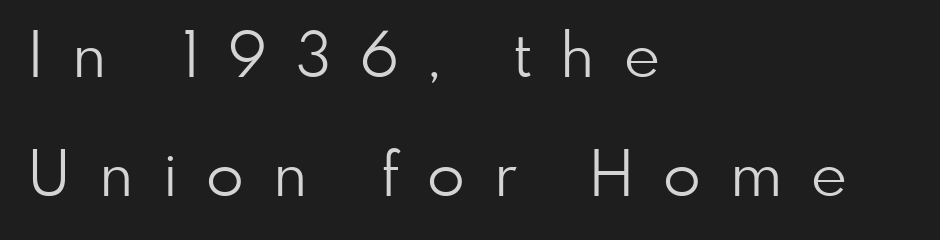
The image shows 62 px light sans-serif type, upright; set left-aligned, loose line spacing (1.92x), unusually wide letter spacing (+0.47 em), not underlined; low stroke contrast and a small x-height.
